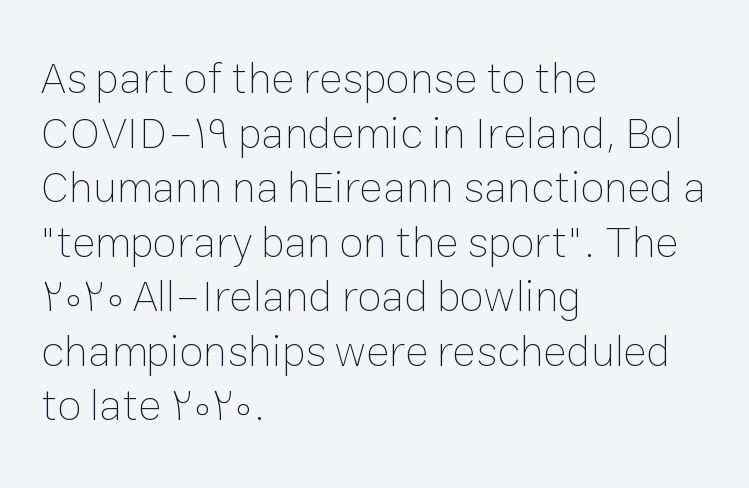
{"italic": "no", "bold": "no", "weight": "thin", "width": "normal", "stroke_contrast": "low", "x_height": "medium", "monospaced": "no", "underline": "no", "align": "left", "line_spacing_ratio": 1.24, "letter_spacing": "normal", "letter_spacing_em": 0.0, "glyph_px": 44}
